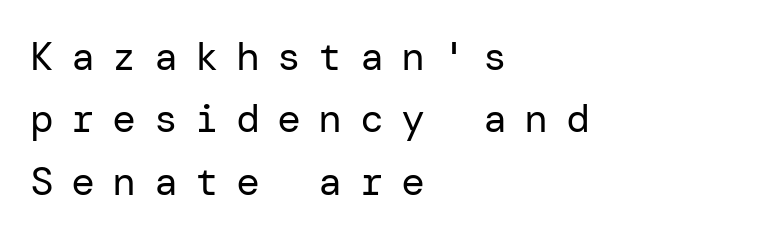
The image shows 40 px regular-weight sans-serif type, upright; set left-aligned, normal line spacing (1.56x), unusually wide letter spacing (+0.43 em), not underlined; low stroke contrast and a medium x-height.
